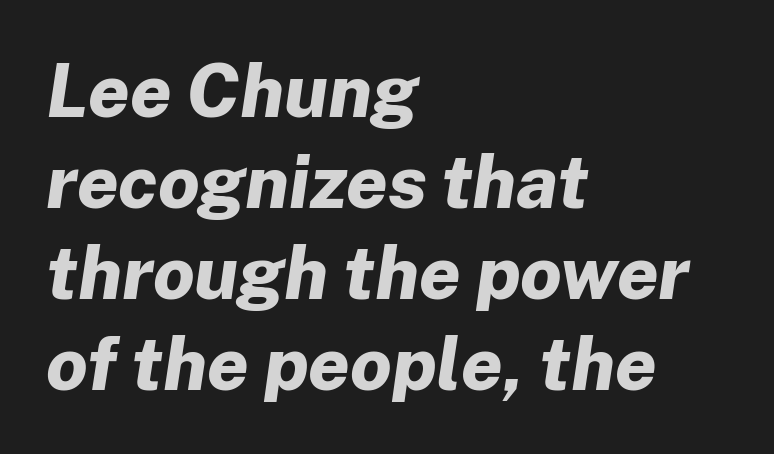
The letters advance in unequal steps, a hallmark of proportional type. Summary of weight: heavy, a full bold. The line texture is even and compact thanks to regular tracking. Underlining? Definitely not there. Short and long lines alike share a common starting point at left. Quick note: italic.
